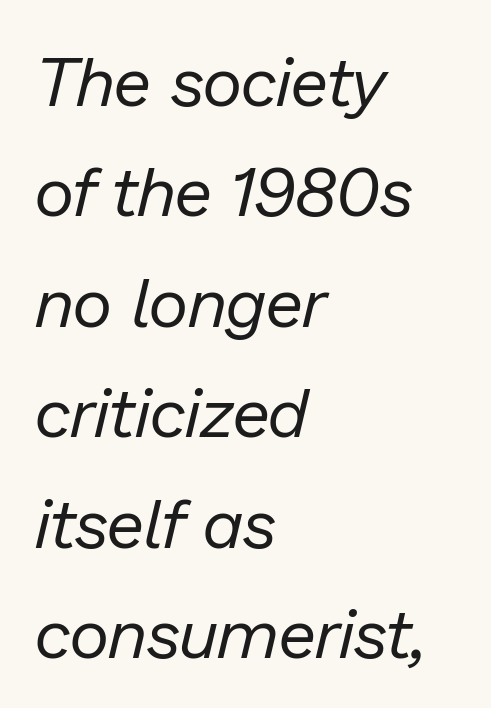
{"italic": "yes", "lean": "right", "slant_degrees": 13, "bold": "no", "weight": "regular", "width": "normal", "stroke_contrast": "low", "x_height": "medium", "monospaced": "no", "underline": "no", "align": "left", "line_spacing": "normal", "line_spacing_ratio": 1.6, "letter_spacing": "normal", "letter_spacing_em": 0.0, "glyph_px": 69}
